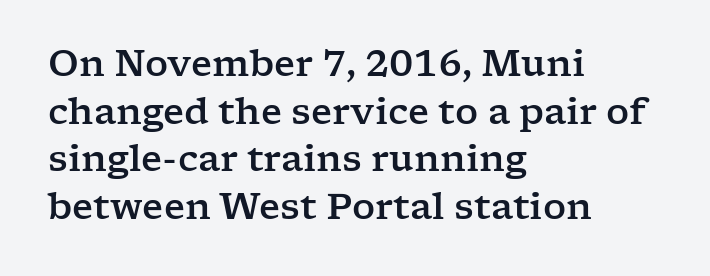
The characters display serif detailing at their extremities. A typesetter would call this zero additional tracking. The type sits square on the baseline with zero lean. Note the varied advance widths — an 'i' is clearly narrower than an 'm'.
